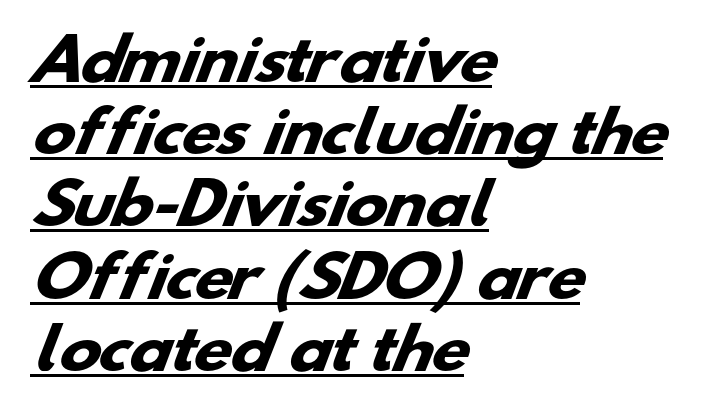
The image shows 56 px heavy, wide sans-serif type; set left-aligned, normal line spacing (1.29x), normal letter spacing, underlined; low stroke contrast and a small x-height.
